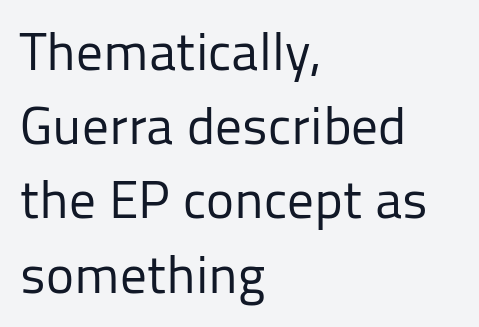
Is there any slant? The stems are plumb. Do the characters align in a grid? No, the font is proportional. Words appear dense and cohesive because spacing is normal. This rendering features lettering with no underline.
